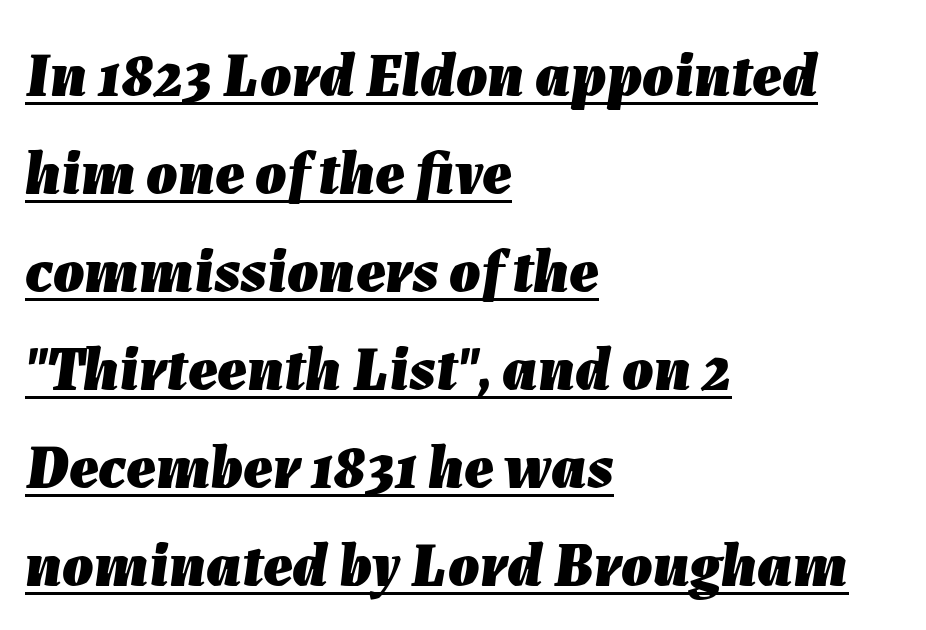
{"italic": "yes", "lean": "right", "slant_degrees": 7, "bold": "yes", "weight": "heavy", "width": "normal", "stroke_contrast": "low", "x_height": "medium", "monospaced": "no", "underline": "yes", "align": "left", "line_spacing": "normal", "line_spacing_ratio": 1.58, "letter_spacing": "normal", "letter_spacing_em": 0.0, "glyph_px": 62}
